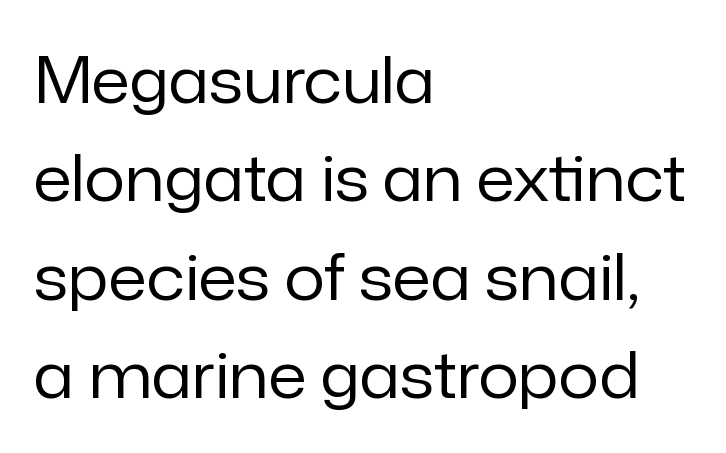
Stroke terminals: plain, sans-serif. The paragraph shown leans on its left margin. Tracking value appears to be zero — textbook default spacing. Rendered with straight, roman letterforms. Quick note: interline space is typical. Descenders are the only things crossing below the line.
